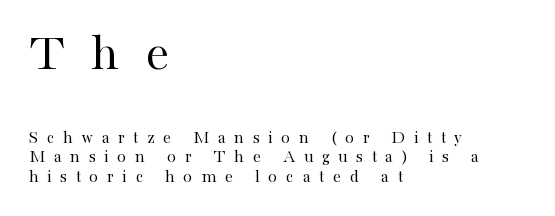
The image shows 53 px regular-weight serif type, upright; set left-aligned, tight line spacing (1.08x), unusually wide letter spacing (+0.49 em), not underlined; the first (top) block is 2.94x larger; high stroke contrast and a medium x-height.
